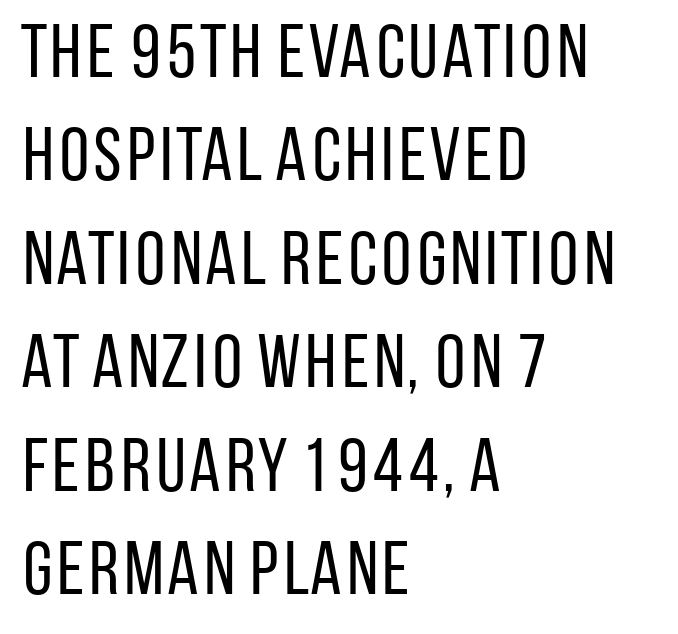
{"serif": "no", "italic": "no", "bold": "no", "weight": "regular", "width": "condensed", "stroke_contrast": "low", "x_height": "large", "monospaced": "no", "underline": "no", "align": "left", "line_spacing": "normal", "line_spacing_ratio": 1.38, "letter_spacing": "normal", "letter_spacing_em": 0.0, "glyph_px": 75}
